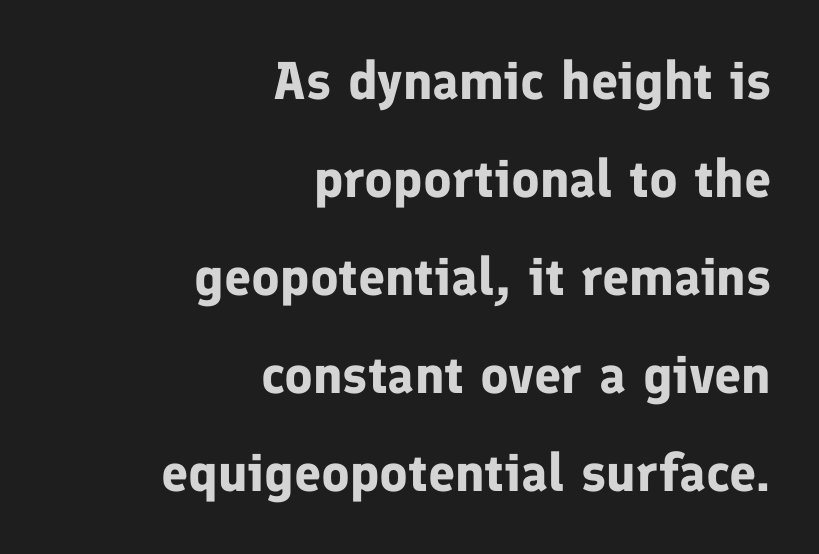
{"serif": "no", "italic": "no", "bold": "yes", "weight": "bold", "width": "normal", "stroke_contrast": "low", "x_height": "medium", "monospaced": "no", "underline": "no", "align": "right", "line_spacing_ratio": 1.85, "letter_spacing": "normal", "letter_spacing_em": 0.0, "glyph_px": 53}
